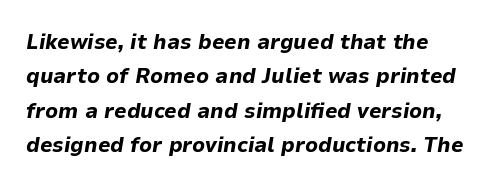
Q: Is the text bold? A: Yes.
Q: Is the text italic (slanted)? A: Yes, it leans right by about 9 degrees.
Q: Is the text underlined? A: No.
Q: How is the paragraph aligned? A: Left-aligned.
Q: Is the spacing between letters normal or unusually wide? A: Normal.
Q: Is the spacing between lines tight, normal or loose? A: Normal.
